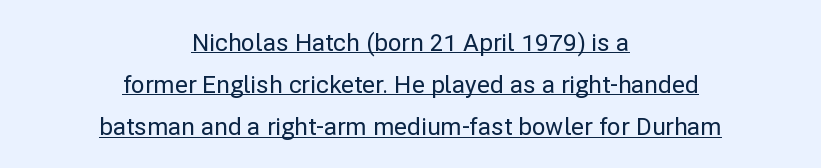
Layout note: lines centered. Decoration check: the copy is underlined. Nope, not italic — everything's standing straight. What stands out about the letter spacing? Nothing — it is the standard amount.
